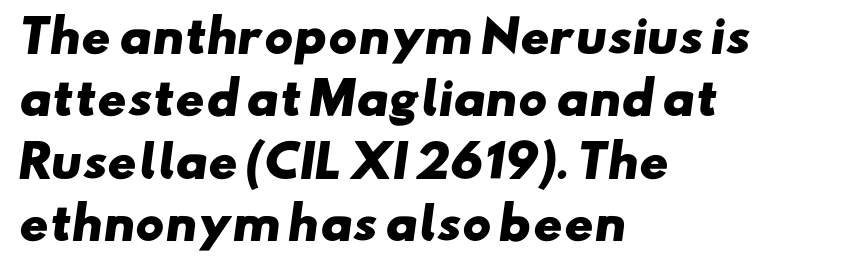
{"serif": "no", "bold": "yes", "weight": "heavy", "width": "wide", "stroke_contrast": "low", "x_height": "small", "monospaced": "no", "underline": "no", "align": "left", "line_spacing": "normal", "line_spacing_ratio": 1.42, "letter_spacing": "normal", "letter_spacing_em": 0.0, "glyph_px": 44}
